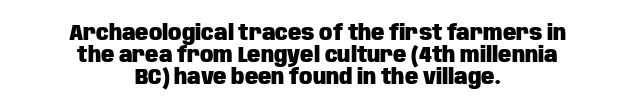
{"italic": "no", "bold": "yes", "underline": "no", "align": "center", "line_spacing": "tight", "line_spacing_ratio": 0.99, "letter_spacing": "normal", "letter_spacing_em": 0.0, "glyph_px": 22}
